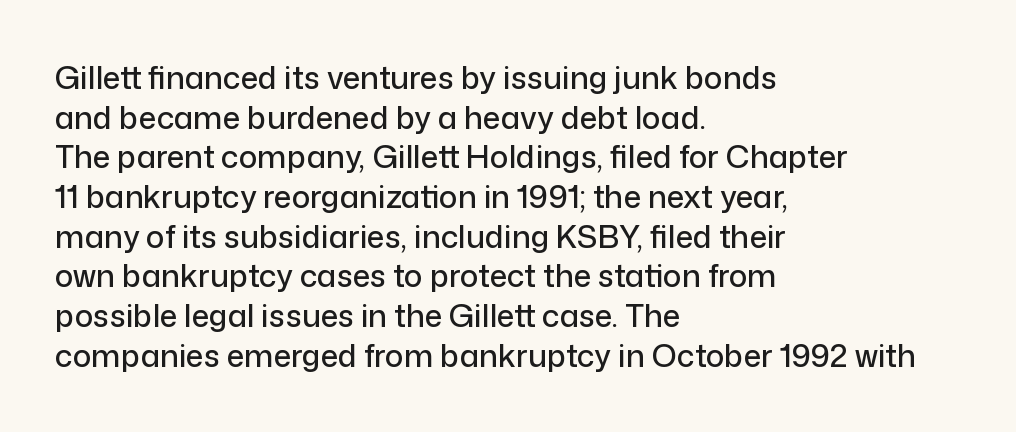
The image shows 31 px sans-serif type, upright; set left-aligned, normal line spacing (1.28x), normal letter spacing, not underlined; low stroke contrast and a medium x-height.
